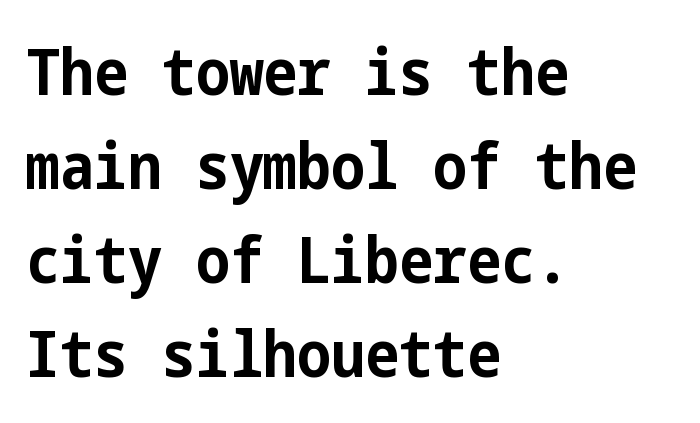
A sans-serif font was chosen for this passage. Plenty of ink on the page — the face is bold. Each line starts at the same left margin while the right side varies. You could call the tracking neutral — neither tight nor loose.
